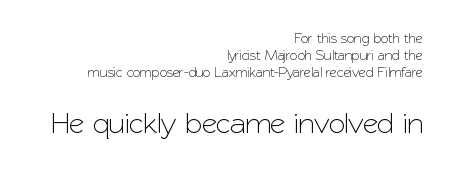
Are there feet on the stems? There aren't — it's a sans. The lower block of text is set noticeably larger than the block above it. Students, note that the glyphs here touch the page at normal intervals. This sample is right-justified, so line beginnings fall wherever the words allow.
